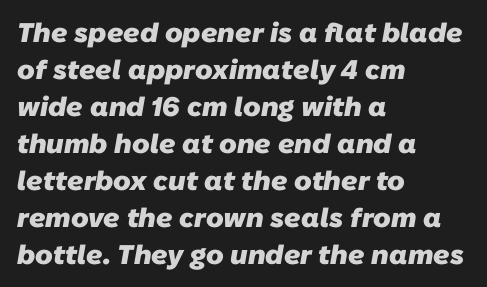
{"bold": "yes", "underline": "no", "align": "left", "line_spacing": "normal", "line_spacing_ratio": 1.37, "letter_spacing": "normal", "letter_spacing_em": 0.0, "glyph_px": 27}
